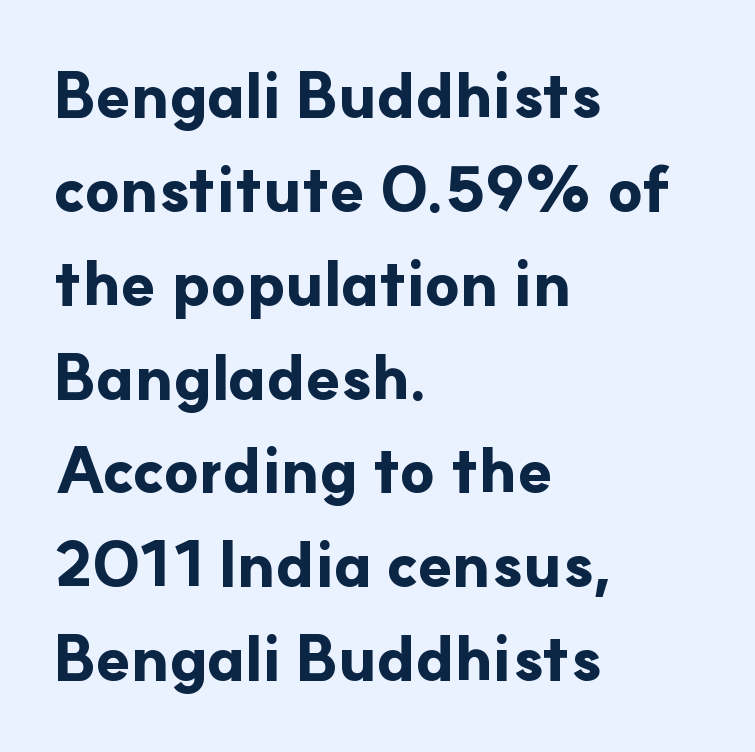
{"serif": "no", "italic": "no", "bold": "yes", "weight": "bold", "width": "normal", "stroke_contrast": "low", "x_height": "small", "monospaced": "no", "underline": "no", "align": "left", "line_spacing": "normal", "line_spacing_ratio": 1.49, "letter_spacing": "normal", "letter_spacing_em": 0.0, "glyph_px": 63}
